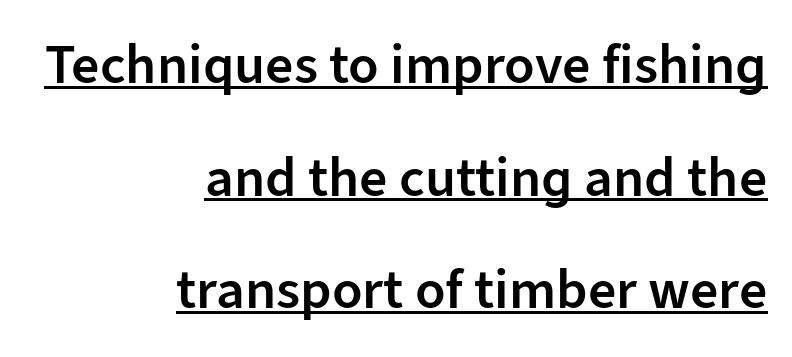
The image shows 56 px semibold sans-serif type, upright; set right-aligned, loose line spacing (2.01x), normal letter spacing, underlined; low stroke contrast and a medium x-height.
